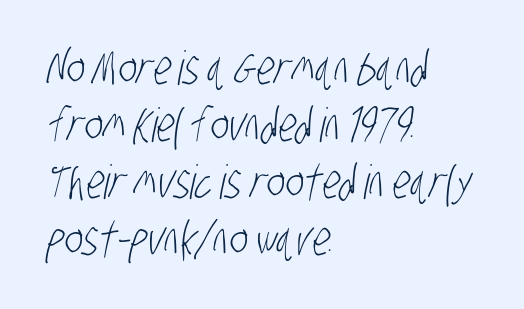
{"serif": "no", "bold": "no", "weight": "light", "width": "condensed", "stroke_contrast": "low", "x_height": "large", "monospaced": "no", "underline": "no", "align": "left", "line_spacing_ratio": 1.21, "letter_spacing": "normal", "letter_spacing_em": 0.0, "glyph_px": 47}
